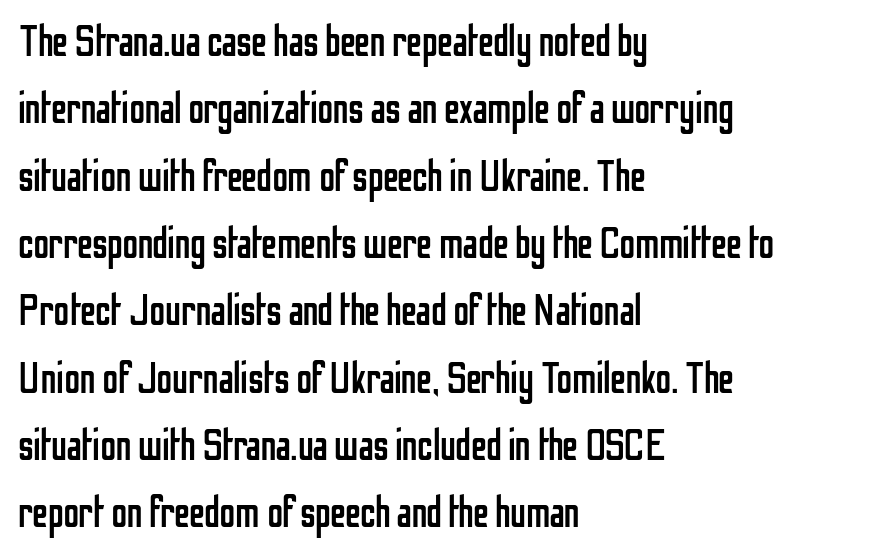
The image shows 44 px regular-weight, condensed sans-serif type, upright; set left-aligned, normal line spacing (1.53x), normal letter spacing, not underlined; low stroke contrast and a medium x-height.
